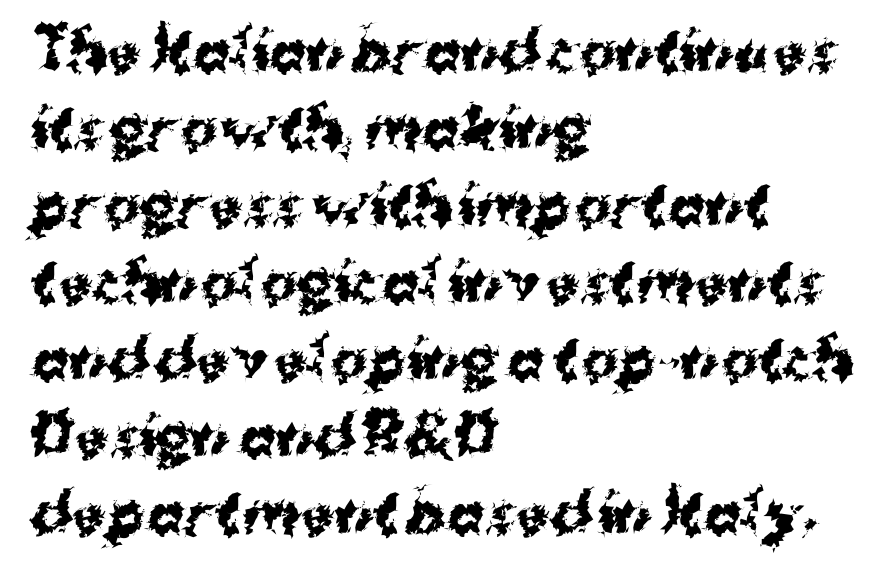
The image shows 55 px bold sans-serif type; set left-aligned, normal line spacing (1.4x), normal letter spacing, not underlined; medium stroke contrast and a medium x-height.
